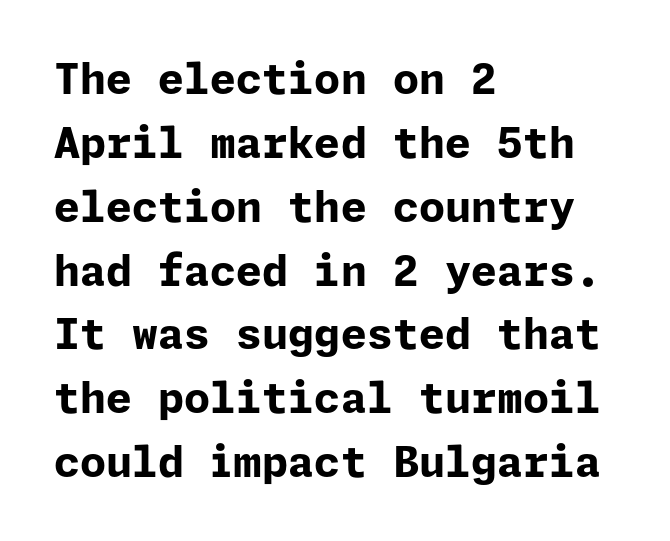
This sample uses an upright cut, with every glyph sitting square on the baseline. The designer went with a sans here, leaving each stem footless. The passage shown is emphatically bold. Honestly, the row spacing looks completely unremarkable.
